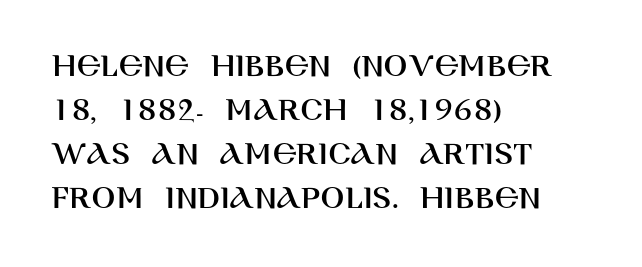
Q: Is the text italic (slanted)? A: No, it is upright.
Q: Is the typeface a serif or a sans-serif typeface? A: Sans-serif.
Q: Is the text underlined? A: No.
Q: How is the paragraph aligned? A: Left-aligned.
Q: Is the spacing between letters normal or unusually wide? A: Normal.
Q: Is the spacing between lines tight, normal or loose? A: Normal.
Q: Width (condensed, normal, or wide)? A: Normal.
Q: Stroke contrast? A: High.
Q: x-height? A: Large.
Q: Monospaced? A: No.
